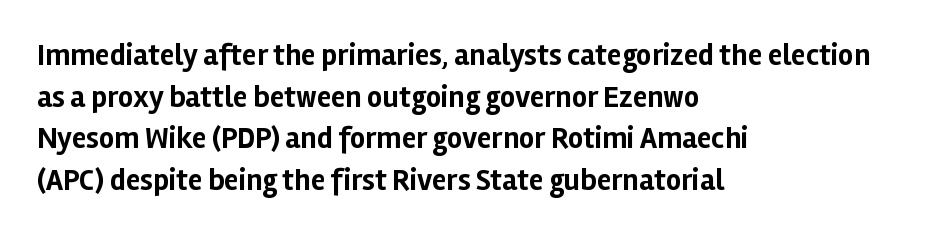
Q: Is the text bold? A: Yes.
Q: Is the text italic (slanted)? A: No, it is upright.
Q: Is the typeface a serif or a sans-serif typeface? A: Sans-serif.
Q: Is the text underlined? A: No.
Q: How is the paragraph aligned? A: Left-aligned.
Q: Is the spacing between letters normal or unusually wide? A: Normal.
Q: Is the spacing between lines tight, normal or loose? A: Normal.
Q: Width (condensed, normal, or wide)? A: Normal.
Q: Stroke contrast? A: Low.
Q: x-height? A: Medium.
Q: Monospaced? A: No.
